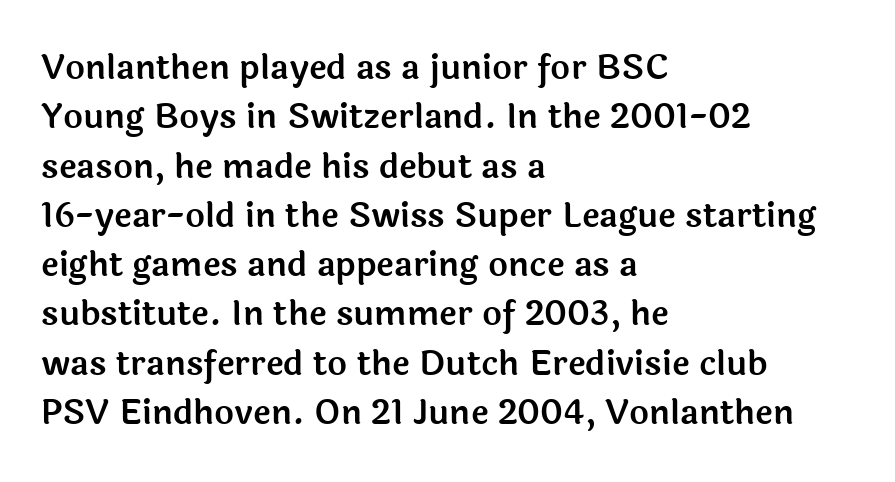
{"serif": "no", "italic": "no", "width": "normal", "x_height": "medium", "monospaced": "no", "underline": "no", "align": "left", "line_spacing": "normal", "line_spacing_ratio": 1.45, "letter_spacing": "normal", "letter_spacing_em": 0.0, "glyph_px": 34}
